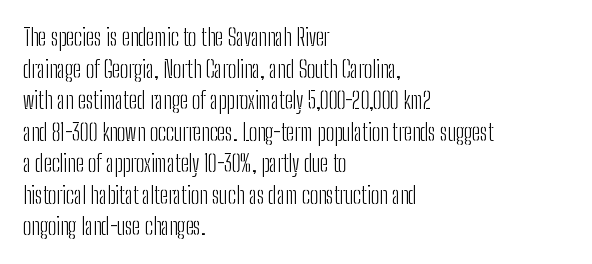
Q: Is the text bold? A: No.
Q: Is the text italic (slanted)? A: No, it is upright.
Q: Is the text underlined? A: No.
Q: How is the paragraph aligned? A: Left-aligned.
Q: Is the spacing between letters normal or unusually wide? A: Normal.
Q: Is the spacing between lines tight, normal or loose? A: Normal.
